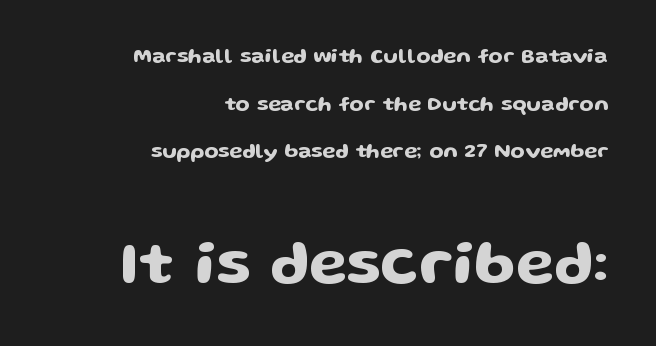
Q: Is the text italic (slanted)? A: No, it is upright.
Q: Is the typeface a serif or a sans-serif typeface? A: Sans-serif.
Q: Is the text underlined? A: No.
Q: How is the paragraph aligned? A: Right-aligned.
Q: Is the spacing between letters normal or unusually wide? A: Normal.
Q: Is the spacing between lines tight, normal or loose? A: Loose.
Q: Which block of text is set in a larger size, the first (top) or the second (bottom)? A: The second (bottom) one.
Q: Width (condensed, normal, or wide)? A: Wide.
Q: Stroke contrast? A: Low.
Q: x-height? A: Medium.
Q: Monospaced? A: No.
